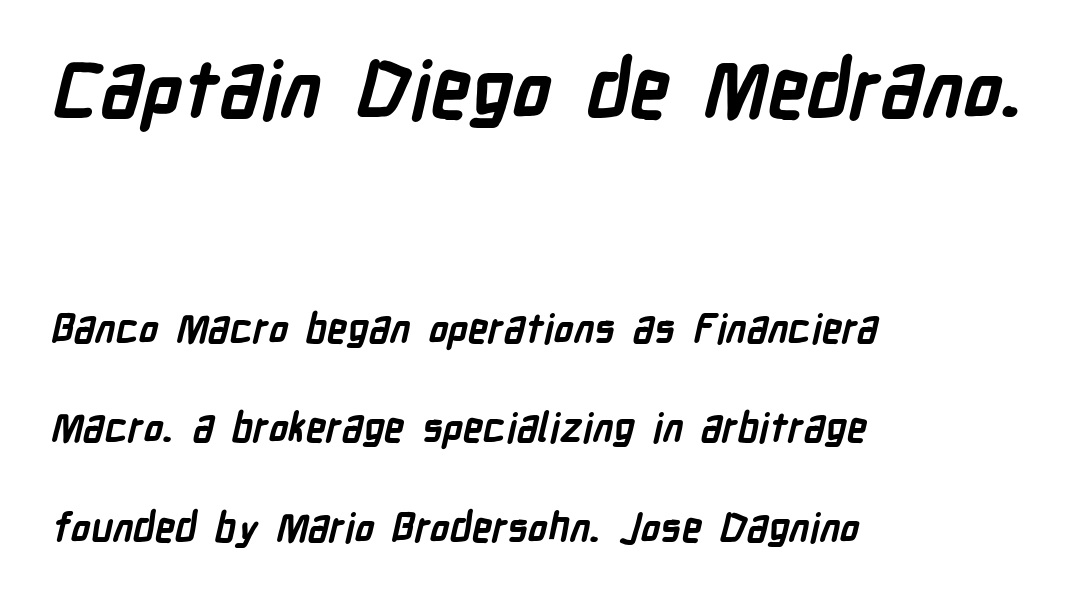
Horizontal alignment here is leftward, the default for most running prose. This sample has the flowing, uneven cadence of proportional lettering. Here the glyphs are tracked normally, forming tight word shapes. If you squint, the top block still reads clearly — it's the larger of the two.
